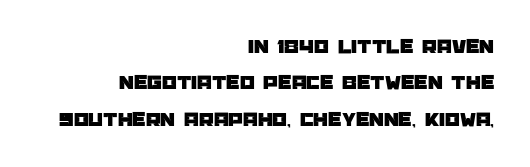
The image shows 21 px text type, upright; set right-aligned, line spacing 1.73x, normal letter spacing, not underlined.
